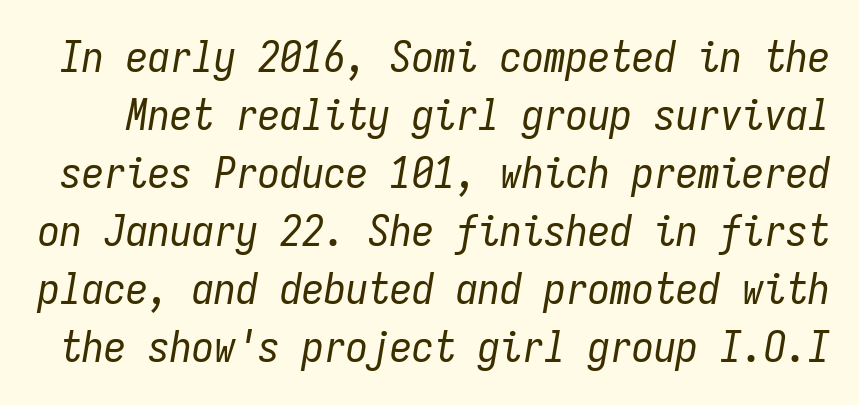
{"italic": "yes", "lean": "right", "slant_degrees": 9, "bold": "no", "weight": "regular", "width": "condensed", "stroke_contrast": "low", "x_height": "medium", "monospaced": "yes", "underline": "no", "line_spacing": "normal", "line_spacing_ratio": 1.32, "letter_spacing": "normal", "letter_spacing_em": 0.0, "glyph_px": 44}
